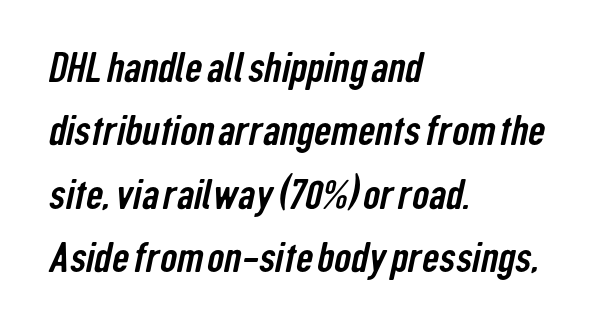
{"serif": "no", "width": "condensed", "stroke_contrast": "low", "x_height": "medium", "monospaced": "no", "underline": "no", "align": "left", "line_spacing": "normal", "line_spacing_ratio": 1.51, "letter_spacing": "normal", "letter_spacing_em": 0.0, "glyph_px": 42}
